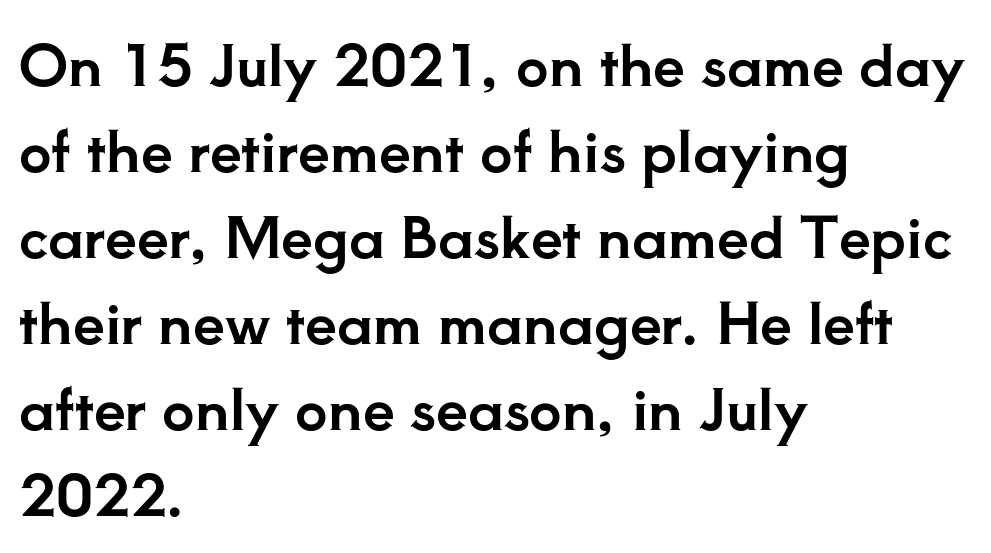
Q: Is the text italic (slanted)? A: No, it is upright.
Q: Is the typeface a serif or a sans-serif typeface? A: Serif.
Q: Is the text underlined? A: No.
Q: How is the paragraph aligned? A: Left-aligned.
Q: Is the spacing between letters normal or unusually wide? A: Normal.
Q: Is the spacing between lines tight, normal or loose? A: Normal.
Q: Width (condensed, normal, or wide)? A: Normal.
Q: Stroke contrast? A: Low.
Q: x-height? A: Small.
Q: Monospaced? A: No.
